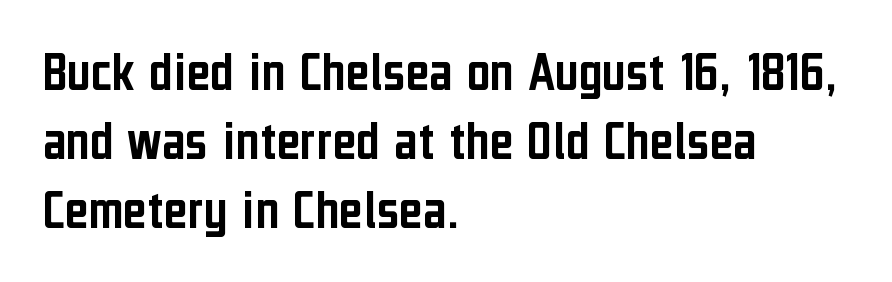
{"serif": "no", "italic": "no", "width": "condensed", "stroke_contrast": "low", "x_height": "medium", "monospaced": "no", "underline": "no", "align": "left", "line_spacing_ratio": 1.21, "letter_spacing": "normal", "letter_spacing_em": 0.0, "glyph_px": 57}
